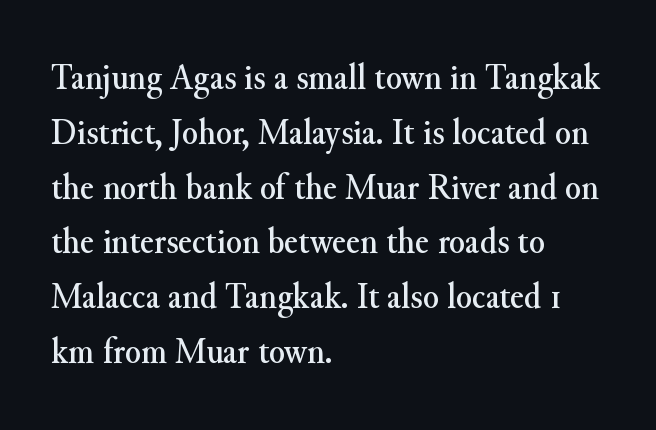
The image shows 37 px serif type, upright; set left-aligned, normal line spacing (1.48x), normal letter spacing, not underlined; medium stroke contrast and a small x-height.
